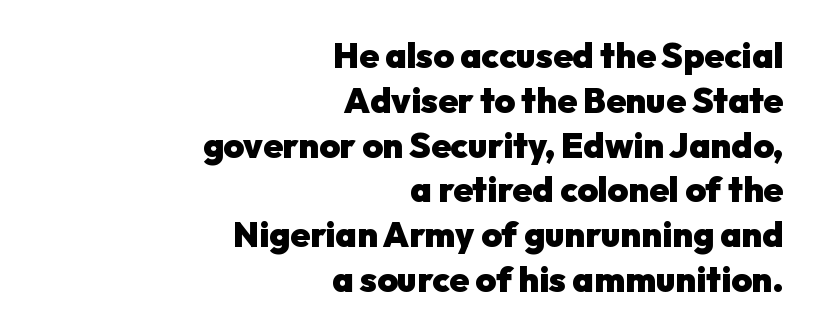
{"serif": "no", "italic": "no", "bold": "yes", "weight": "heavy", "width": "normal", "stroke_contrast": "low", "x_height": "medium", "monospaced": "no", "underline": "no", "align": "right", "line_spacing": "normal", "line_spacing_ratio": 1.28, "letter_spacing": "normal", "letter_spacing_em": 0.0, "glyph_px": 35}
